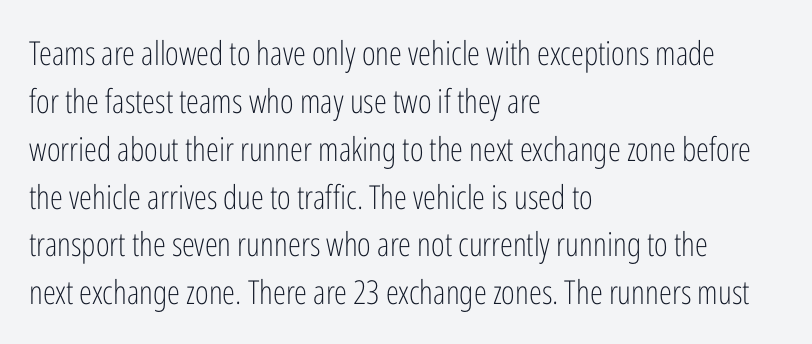
The image shows 33 px light, condensed sans-serif type, upright; set left-aligned, normal line spacing (1.45x), normal letter spacing, not underlined; low stroke contrast and a medium x-height.
